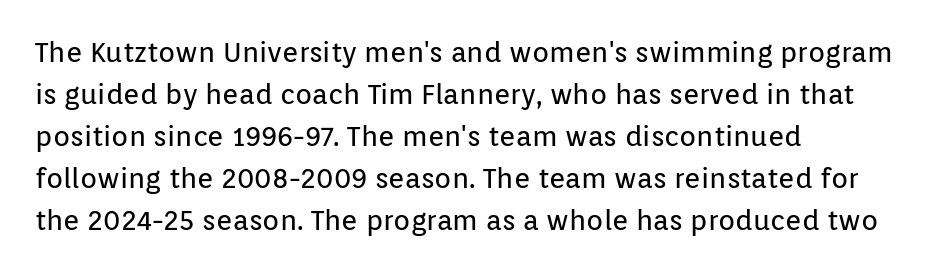
Q: Is the text bold? A: No.
Q: Is the text italic (slanted)? A: No, it is upright.
Q: Is the typeface a serif or a sans-serif typeface? A: Sans-serif.
Q: Is the text underlined? A: No.
Q: How is the paragraph aligned? A: Left-aligned.
Q: Is the spacing between letters normal or unusually wide? A: Normal.
Q: Is the spacing between lines tight, normal or loose? A: Normal.
Q: Width (condensed, normal, or wide)? A: Normal.
Q: Stroke contrast? A: Low.
Q: x-height? A: Medium.
Q: Monospaced? A: No.
